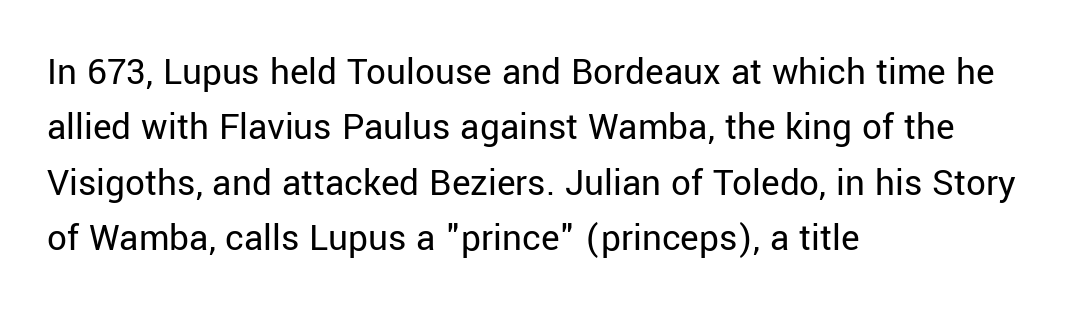
{"serif": "no", "italic": "no", "bold": "no", "weight": "regular", "width": "normal", "stroke_contrast": "low", "x_height": "medium", "monospaced": "no", "underline": "no", "align": "left", "line_spacing": "normal", "line_spacing_ratio": 1.42, "letter_spacing": "normal", "letter_spacing_em": 0.0, "glyph_px": 39}
